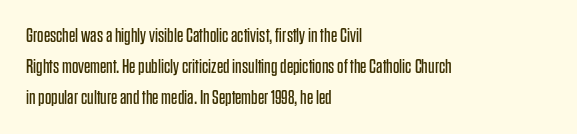
The image shows 20 px text type, upright; set left-aligned, normal line spacing (1.54x), normal letter spacing, not underlined.
